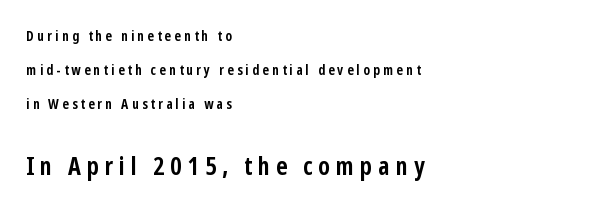
{"italic": "no", "bold": "yes", "underline": "no", "align": "left", "line_spacing": "loose", "line_spacing_ratio": 2.42, "letter_spacing": "wide", "letter_spacing_em": 0.23, "larger_block": "second", "size_ratio": 1.79, "glyph_px": 25}
